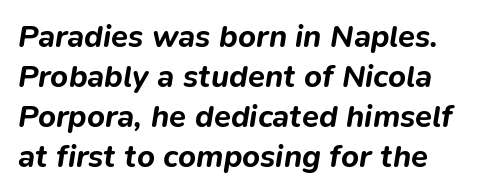
Q: Is the text bold? A: Yes.
Q: Is the text italic (slanted)? A: Yes, it leans right by about 9 degrees.
Q: Is the text underlined? A: No.
Q: How is the paragraph aligned? A: Left-aligned.
Q: Is the spacing between letters normal or unusually wide? A: Normal.
Q: Is the spacing between lines tight, normal or loose? A: Normal.
Q: Width (condensed, normal, or wide)? A: Normal.
Q: Stroke contrast? A: Low.
Q: x-height? A: Medium.
Q: Monospaced? A: No.
